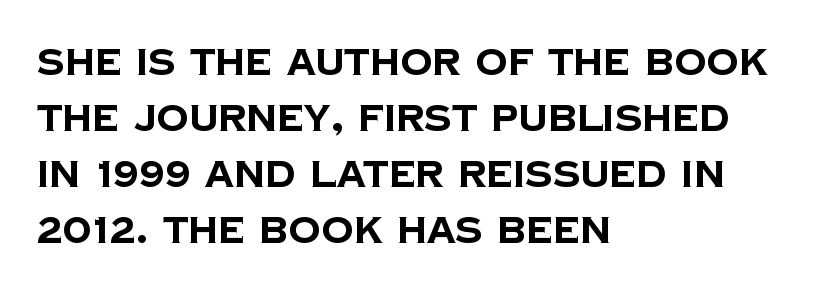
Horizontal bands of white between lines are of average thickness. A typesetter would label this face a sans. No extra tracking has been applied to these lines. Thick stems and heavy bowls — unmistakably bold.
